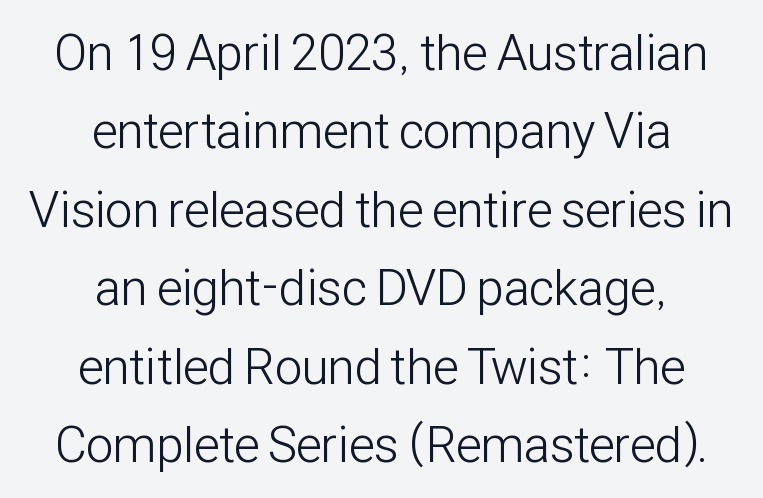
Summary of vertical rhythm: regular, with standard interline spacing. I'd call this a sans setting — the letters go barefoot. The rag falls on both sides of this text block equally. Think of a printed novel: that variable character pitch is what you see here. Check the space under the baseline: it is left empty. Weight: not bold — regular or lighter.
